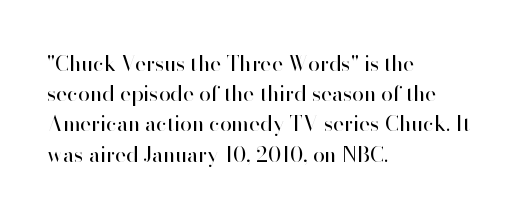
Q: Is the text bold? A: No.
Q: Is the text italic (slanted)? A: No, it is upright.
Q: Is the text underlined? A: No.
Q: How is the paragraph aligned? A: Left-aligned.
Q: Is the spacing between letters normal or unusually wide? A: Normal.
Q: Is the spacing between lines tight, normal or loose? A: Normal.
